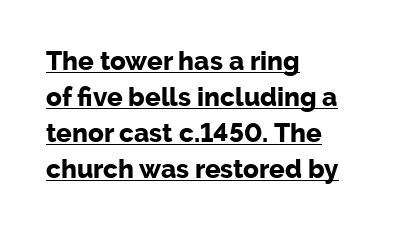
Q: Is the text bold? A: Yes.
Q: Is the text italic (slanted)? A: No, it is upright.
Q: Is the text underlined? A: Yes.
Q: How is the paragraph aligned? A: Left-aligned.
Q: Is the spacing between letters normal or unusually wide? A: Normal.
Q: Is the spacing between lines tight, normal or loose? A: Normal.
